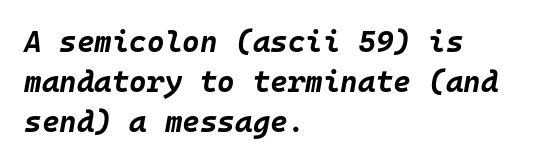
The image shows 30 px bold type, italic (leaning right), monospaced; set left-aligned, normal line spacing (1.33x), normal letter spacing, not underlined; low stroke contrast and a large x-height.
